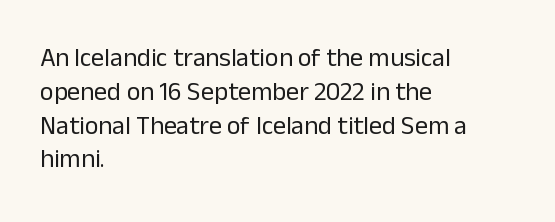
{"italic": "no", "bold": "no", "underline": "no", "align": "left", "line_spacing": "normal", "line_spacing_ratio": 1.3, "letter_spacing": "normal", "letter_spacing_em": 0.0, "glyph_px": 26}
